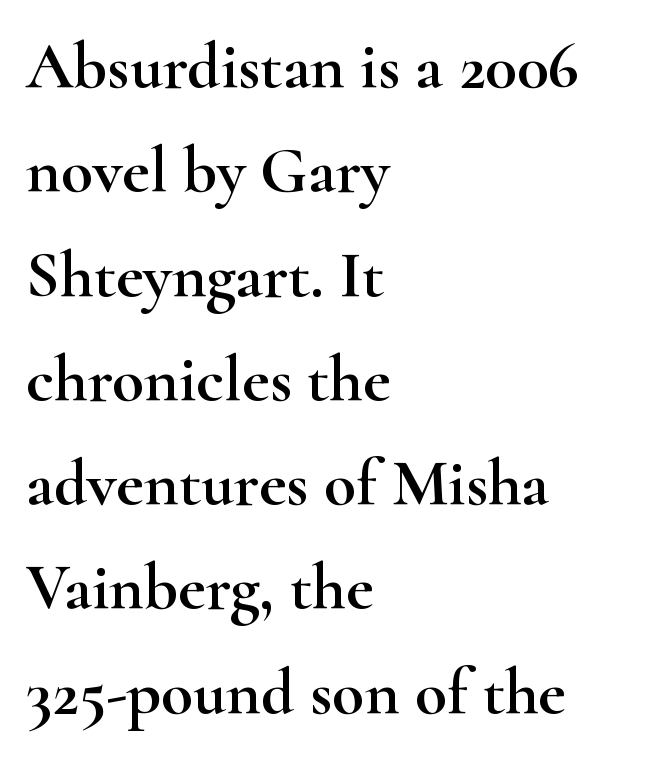
{"serif": "yes", "italic": "no", "width": "wide", "stroke_contrast": "high", "x_height": "small", "monospaced": "no", "underline": "no", "align": "left", "line_spacing": "normal", "line_spacing_ratio": 1.58, "letter_spacing": "normal", "letter_spacing_em": 0.0, "glyph_px": 66}
